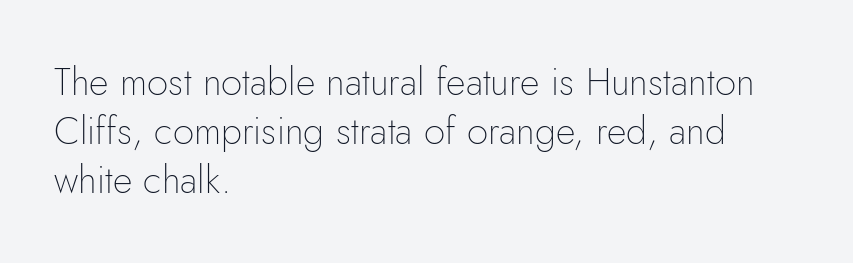
{"serif": "no", "italic": "no", "bold": "no", "weight": "thin", "width": "normal", "stroke_contrast": "low", "x_height": "small", "monospaced": "no", "underline": "no", "align": "left", "line_spacing": "normal", "line_spacing_ratio": 1.29, "letter_spacing": "normal", "letter_spacing_em": 0.0, "glyph_px": 38}
